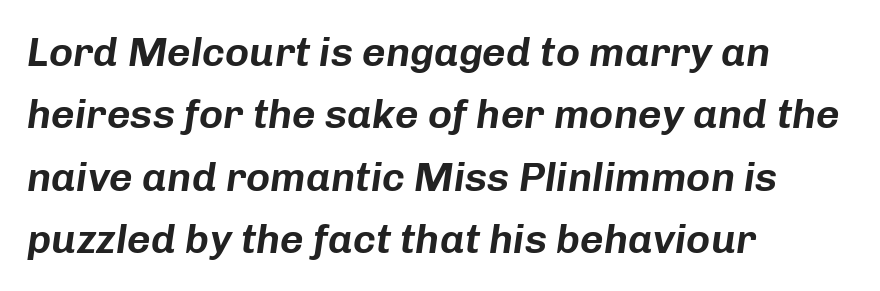
The image shows 41 px text type, italic (leaning right); set left-aligned, normal line spacing (1.52x), normal letter spacing, not underlined; low stroke contrast and a medium x-height.
